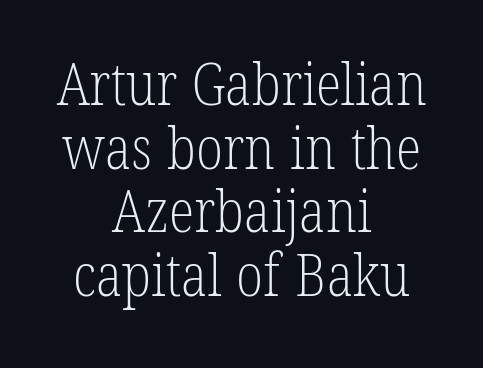
{"serif": "yes", "bold": "no", "weight": "light", "width": "condensed", "stroke_contrast": "low", "x_height": "medium", "monospaced": "no", "underline": "no", "align": "center", "line_spacing": "tight", "line_spacing_ratio": 1.08, "letter_spacing": "normal", "letter_spacing_em": 0.0, "glyph_px": 59}
